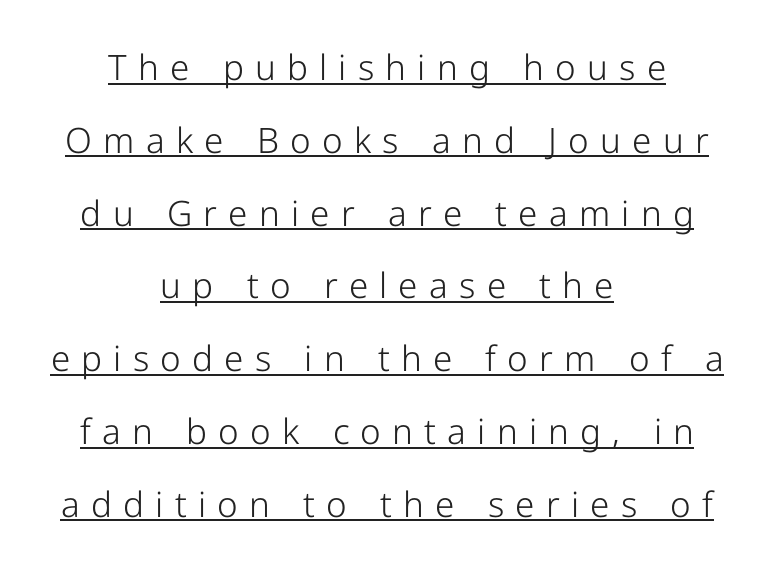
The tracking jumps out immediately: characters are airy and widely separated. The rendering positions every line midway between the sides. Unbolded letterforms with no extra heft. The rendering uses the underline text-decoration. Italic? Not at all — the glyphs are vertical. Each new line begins a long way beneath the previous one.
